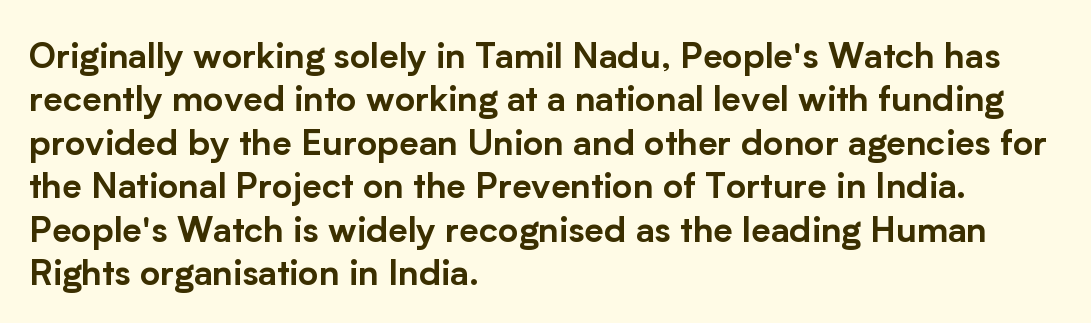
The paragraph shown leans on its left margin. The letters sit at their default tracking, neither squeezed nor spread. This is roman type, the default non-slanted kind. The letters advance in unequal steps, a hallmark of proportional type. Bare-footed words on every line. The type family on display is of the sans-serif kind.
